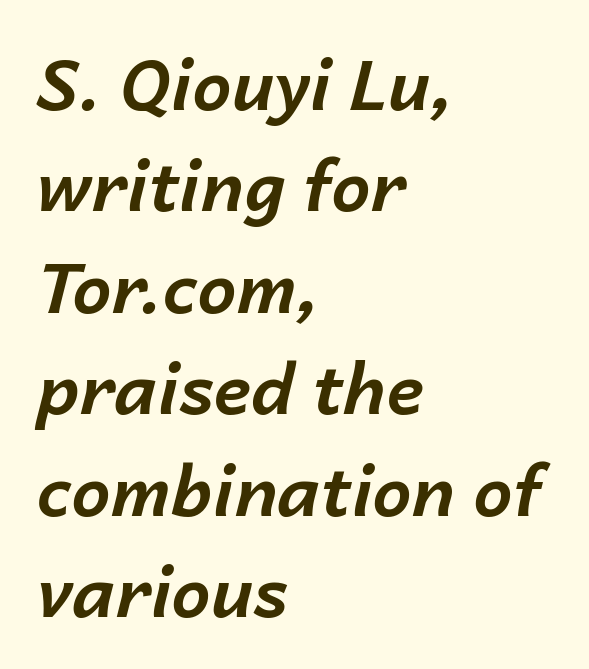
Q: Is the text bold? A: Yes.
Q: Is the text italic (slanted)? A: Yes, it leans right by about 14 degrees.
Q: Is the text underlined? A: No.
Q: How is the paragraph aligned? A: Left-aligned.
Q: Is the spacing between letters normal or unusually wide? A: Normal.
Q: Is the spacing between lines tight, normal or loose? A: Normal.
Q: Width (condensed, normal, or wide)? A: Normal.
Q: Stroke contrast? A: Low.
Q: x-height? A: Medium.
Q: Monospaced? A: No.
